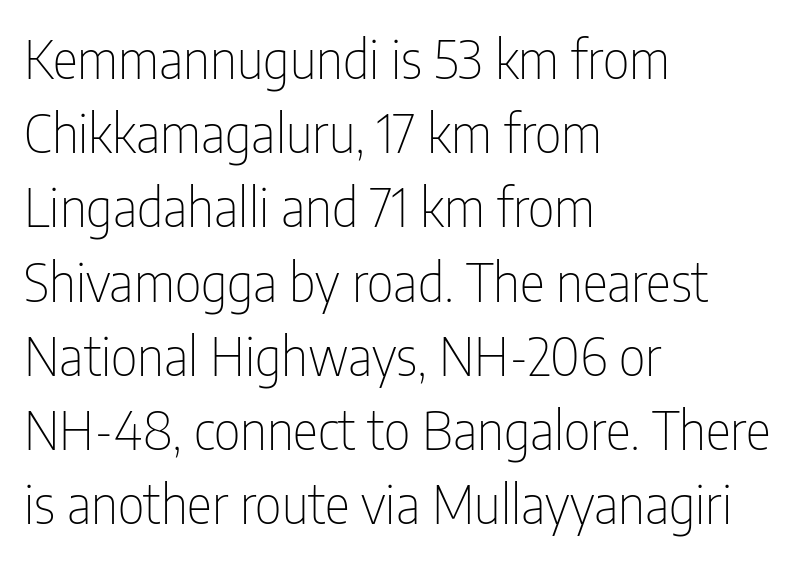
Q: Is the text bold? A: No.
Q: Is the text italic (slanted)? A: No, it is upright.
Q: Is the typeface a serif or a sans-serif typeface? A: Sans-serif.
Q: Is the text underlined? A: No.
Q: How is the paragraph aligned? A: Left-aligned.
Q: Is the spacing between letters normal or unusually wide? A: Normal.
Q: Is the spacing between lines tight, normal or loose? A: Normal.
Q: Width (condensed, normal, or wide)? A: Condensed.
Q: Stroke contrast? A: Low.
Q: x-height? A: Medium.
Q: Monospaced? A: No.
